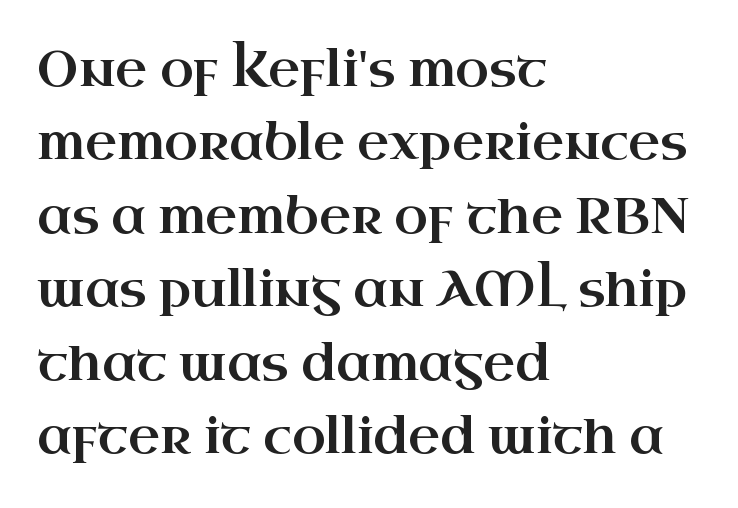
The image shows 49 px wide serif type, upright; set left-aligned, normal line spacing (1.5x), normal letter spacing, not underlined; high stroke contrast and a small x-height.
